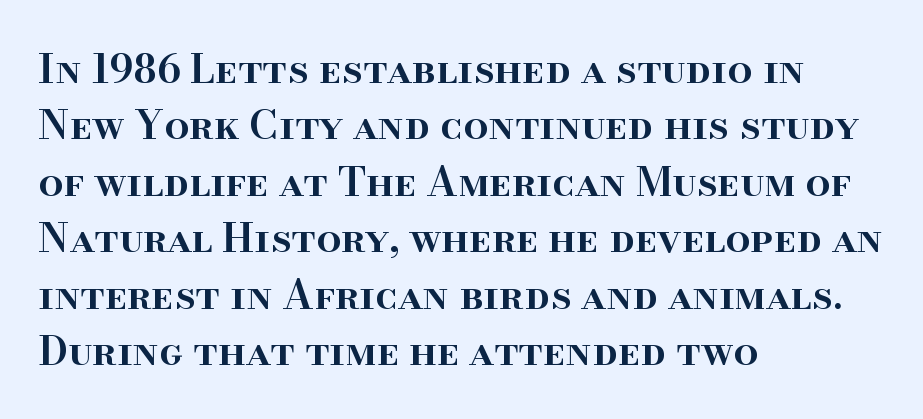
Where is the straight margin? On the left. The passage shown is typeset with a serif family. Look at the stroke-to-counter ratio: somewhat heavy, a semibold. The letters advance in unequal steps, a hallmark of proportional type.
